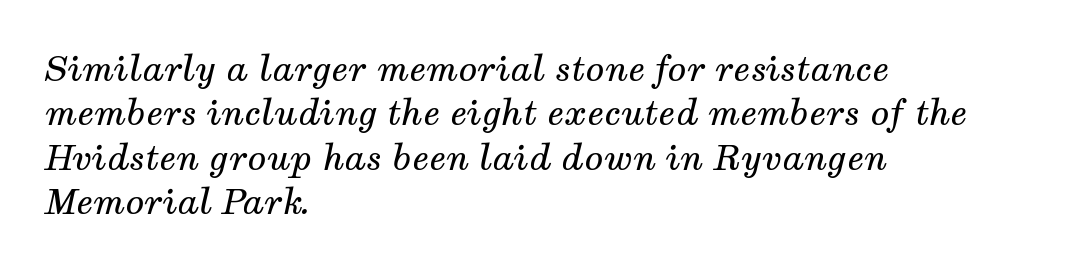
Little horizontal feet cap the strokes, marking this as serif type. The area under the type is left untouched. Rows of type keep a routine distance in the vertical direction. Line beginnings align vertically; line endings do not.
